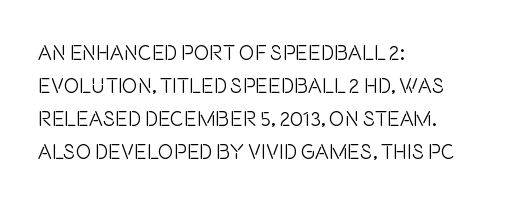
Q: Is the text bold? A: No.
Q: Is the text italic (slanted)? A: No, it is upright.
Q: Is the text underlined? A: No.
Q: How is the paragraph aligned? A: Left-aligned.
Q: Is the spacing between letters normal or unusually wide? A: Normal.
Q: Is the spacing between lines tight, normal or loose? A: Normal.
